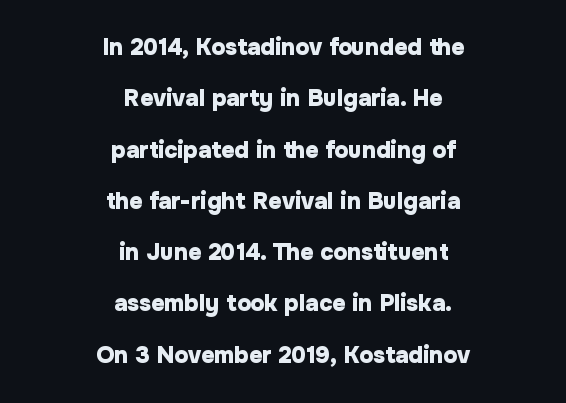
{"italic": "no", "bold": "yes", "underline": "no", "align": "center", "line_spacing": "loose", "line_spacing_ratio": 2.23, "letter_spacing": "normal", "letter_spacing_em": 0.0, "glyph_px": 23}
